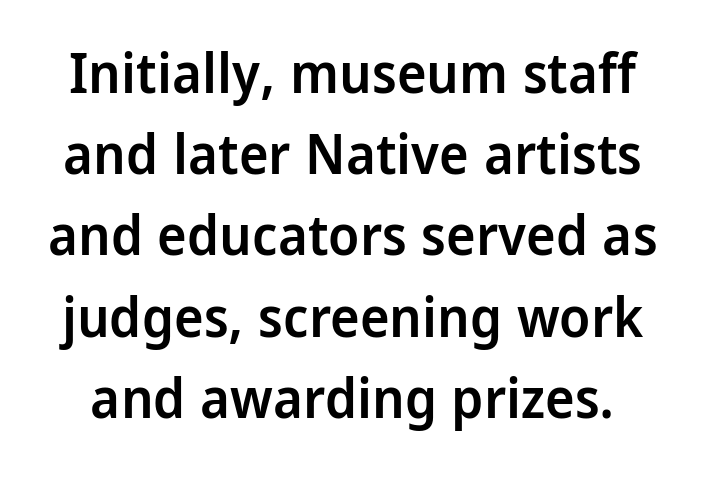
Stems and bowls a touch heavier than normal — semibold. The baseline area is clear. The glyphs in this specimen are sans serif. The gaps between neighbouring characters are ordinary and unremarkable. Upright lettering throughout.
